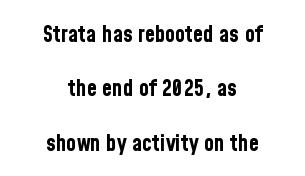
{"italic": "no", "bold": "yes", "underline": "no", "align": "center", "line_spacing": "loose", "line_spacing_ratio": 2.36, "letter_spacing": "normal", "letter_spacing_em": 0.0, "glyph_px": 23}
